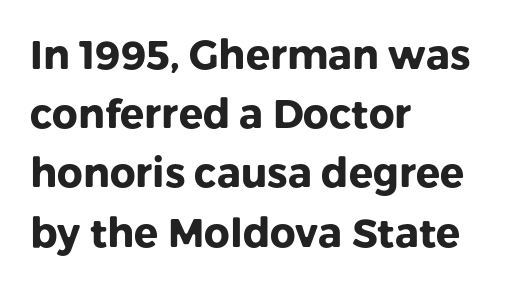
The letterforms sit shoulder to shoulder at normal distance. Weight check: bold — yes, fully. The glyphs are unaccompanied by any horizontal stroke below them. Note the varied advance widths — an 'i' is clearly narrower than an 'm'. In terms of leading, this rendering sits right in the middle. This sample uses an upright cut, with every glyph sitting square on the baseline.
